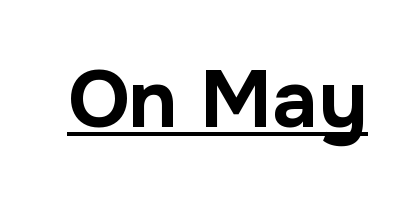
{"serif": "no", "italic": "no", "bold": "yes", "weight": "bold", "width": "normal", "stroke_contrast": "low", "x_height": "medium", "monospaced": "no", "underline": "yes", "letter_spacing": "normal", "letter_spacing_em": 0.0, "glyph_px": 80}
